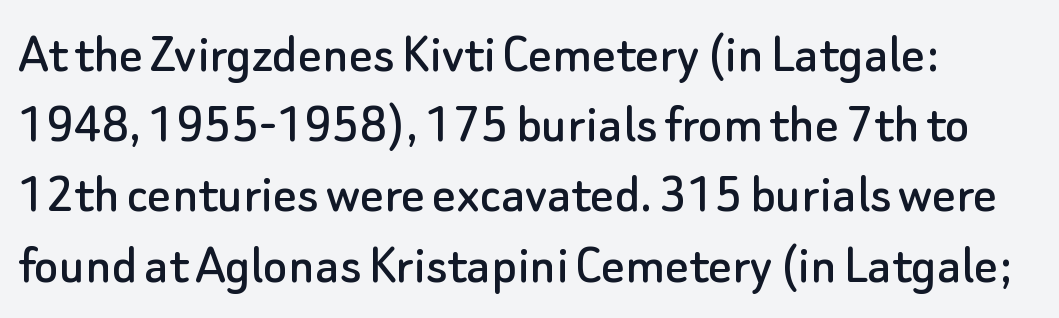
The image shows 58 px sans-serif type, upright; set line spacing 1.21x, normal letter spacing, not underlined; low stroke contrast and a small x-height.
